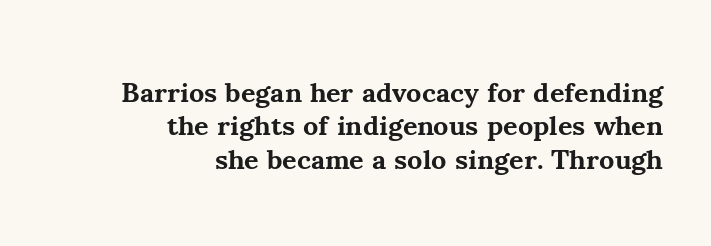
Typesetter's note: full bold, strokes at maximum text heaviness. The axis of the letterforms is exactly vertical. The horizontal fit of the characters is conventional and even. Each row of text sits above clean, open space. Font category for this specimen: serif. The text block is weighted toward the right margin, trailing off unevenly leftward.
